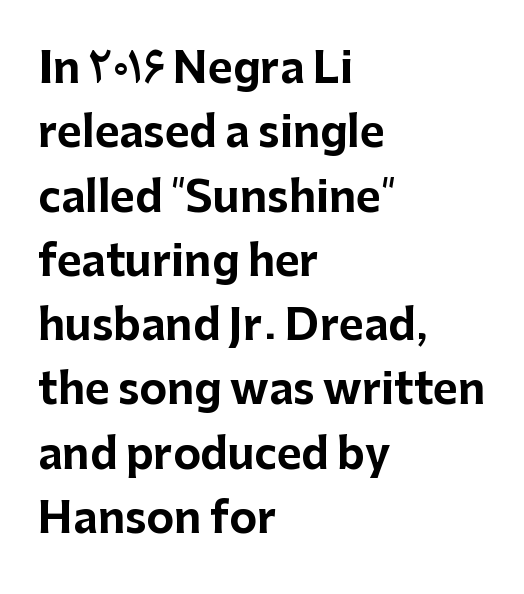
Any mark beneath the type? The region is blank. The face used here has the dense, thick strokes of a bold. Alignment: flush left. This rendering employs a face without finishing strokes, i.e., a sans-serif. Words appear dense and cohesive because spacing is normal. How would I describe the line gaps? Plain and ordinary.
